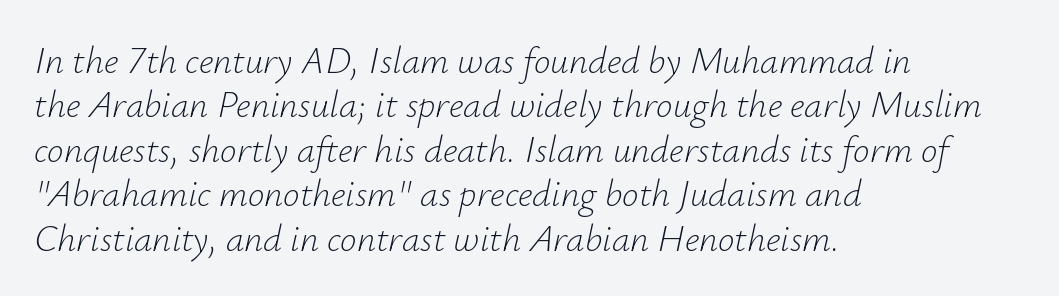
The image shows 37 px light type, italic (leaning right); set left-aligned, line spacing 1.2x, normal letter spacing, not underlined; low stroke contrast and a small x-height.
